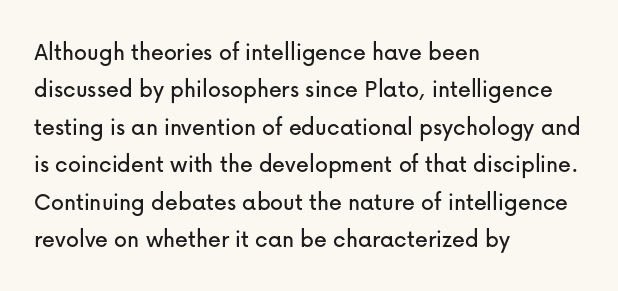
The image shows 26 px text type, upright; set left-aligned, normal line spacing (1.44x), normal letter spacing, not underlined.
